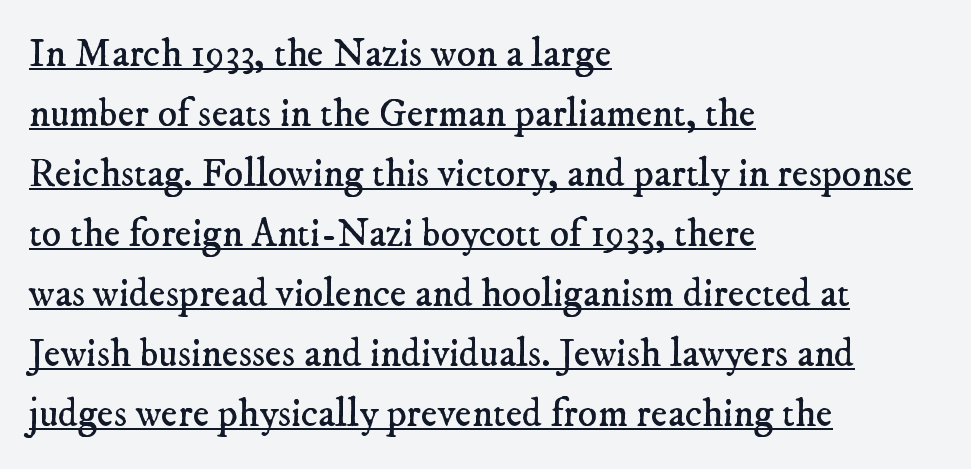
{"serif": "yes", "bold": "no", "weight": "regular", "width": "normal", "stroke_contrast": "low", "x_height": "small", "monospaced": "no", "underline": "yes", "align": "left", "line_spacing": "normal", "line_spacing_ratio": 1.5, "letter_spacing": "normal", "letter_spacing_em": 0.0, "glyph_px": 40}
